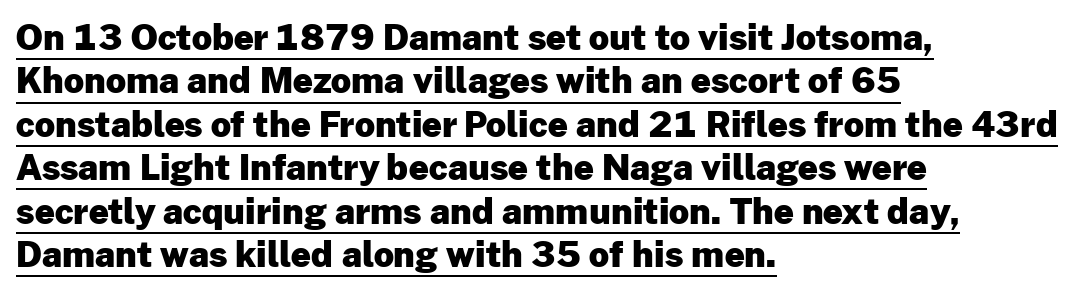
The image shows 35 px heavy sans-serif type, upright; set left-aligned, line spacing 1.24x, normal letter spacing, underlined; low stroke contrast and a medium x-height.
